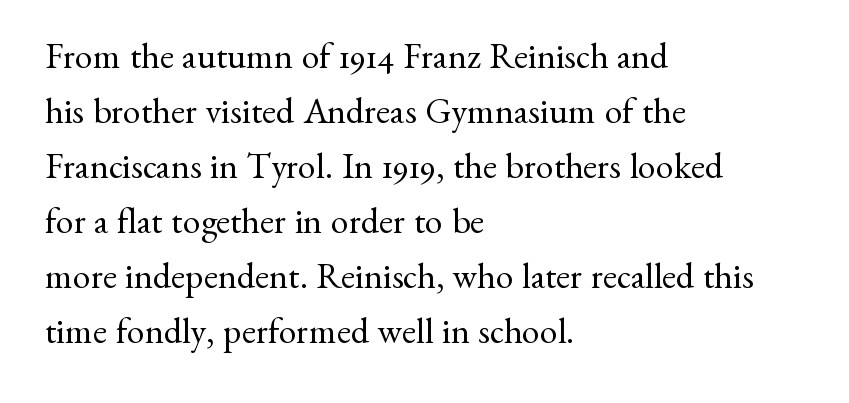
Q: Is the text bold? A: No.
Q: Is the text italic (slanted)? A: No, it is upright.
Q: Is the typeface a serif or a sans-serif typeface? A: Serif.
Q: Is the text underlined? A: No.
Q: How is the paragraph aligned? A: Left-aligned.
Q: Is the spacing between letters normal or unusually wide? A: Normal.
Q: Is the spacing between lines tight, normal or loose? A: Normal.
Q: Width (condensed, normal, or wide)? A: Normal.
Q: Stroke contrast? A: Medium.
Q: x-height? A: Small.
Q: Monospaced? A: No.
